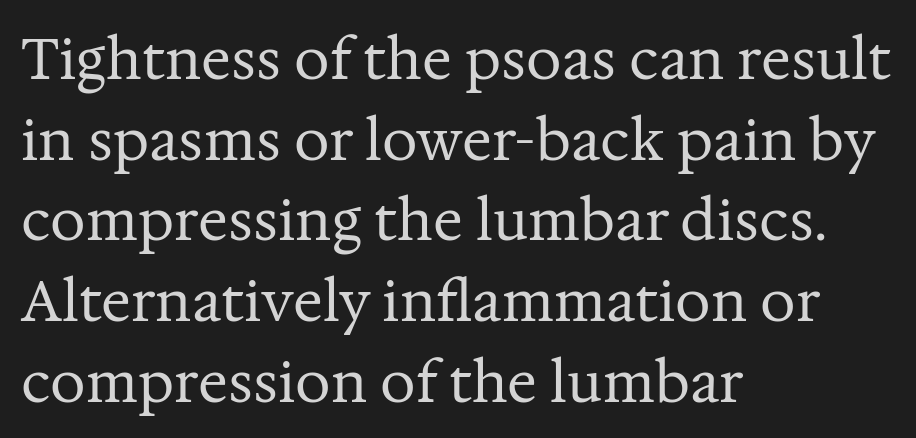
Q: Is the text bold? A: No.
Q: Is the text italic (slanted)? A: No, it is upright.
Q: Is the typeface a serif or a sans-serif typeface? A: Serif.
Q: Is the text underlined? A: No.
Q: How is the paragraph aligned? A: Left-aligned.
Q: Is the spacing between letters normal or unusually wide? A: Normal.
Q: Is the spacing between lines tight, normal or loose? A: Normal.
Q: Width (condensed, normal, or wide)? A: Normal.
Q: Stroke contrast? A: Medium.
Q: x-height? A: Medium.
Q: Monospaced? A: No.
